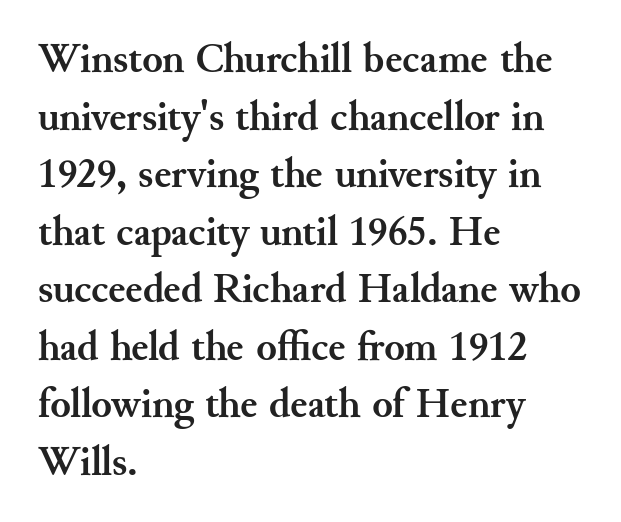
{"serif": "yes", "italic": "no", "bold": "yes", "weight": "semibold", "width": "normal", "stroke_contrast": "medium", "x_height": "small", "monospaced": "no", "underline": "no", "align": "left", "line_spacing": "normal", "line_spacing_ratio": 1.37, "letter_spacing": "normal", "letter_spacing_em": 0.0, "glyph_px": 42}
